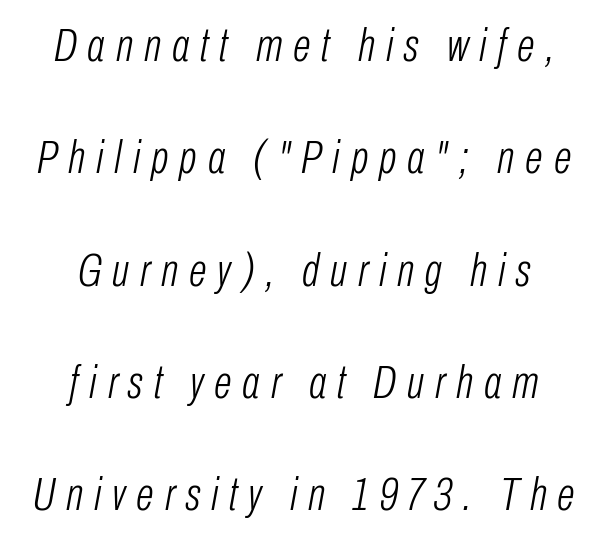
The weight tops out at a normal text grade. Looks like regular typesetting: each glyph gets only the width it needs. Words appear elongated and porous because spacing is wide. Rule under the text: the space is simply empty. Each line is balanced around a shared central axis.
